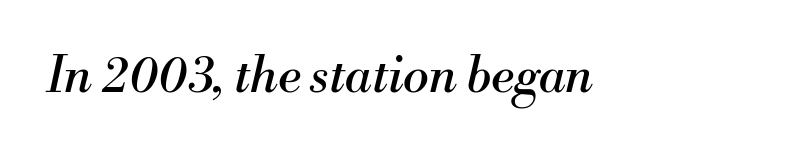
A serif font was chosen for this passage. Varying glyph widths throughout — classic text-font behaviour. The font is comparable to plain body text, perhaps lighter. Short note: letters normally spaced. Yep, that's italic — everything's leaning. Underlining? Definitely not there.
